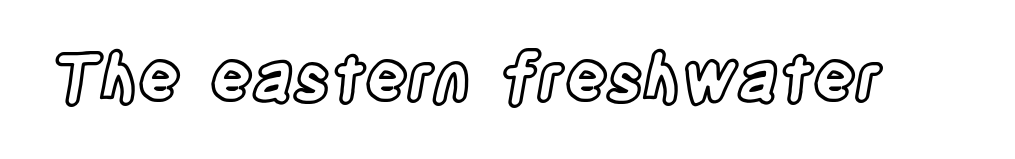
The image shows 65 px condensed type; set normal letter spacing, not underlined; a large x-height.
